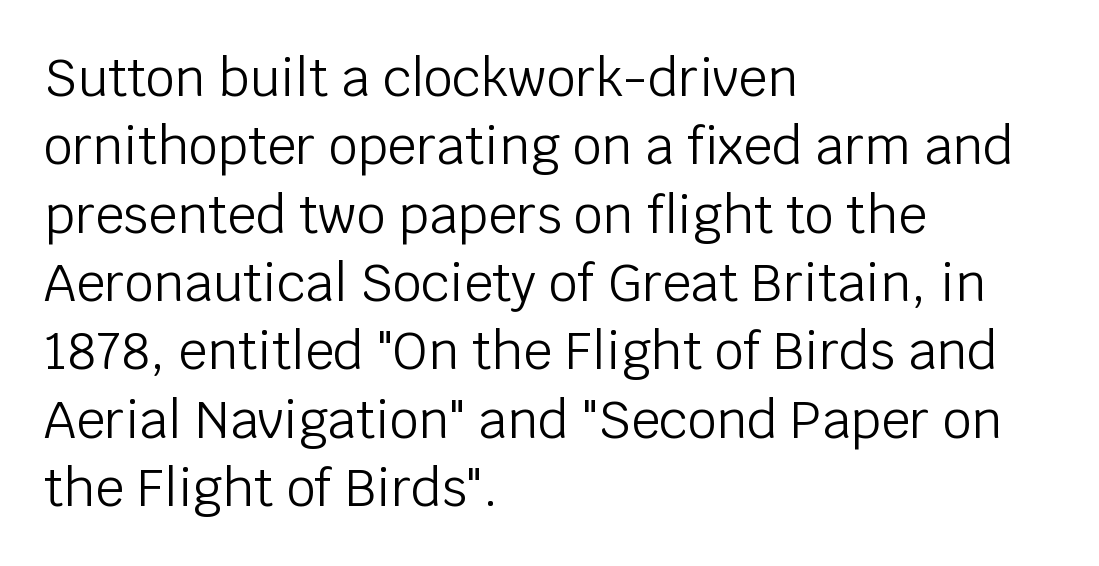
{"serif": "no", "italic": "no", "bold": "no", "weight": "light", "width": "normal", "stroke_contrast": "low", "x_height": "large", "monospaced": "no", "underline": "no", "align": "left", "line_spacing": "normal", "line_spacing_ratio": 1.34, "letter_spacing": "normal", "letter_spacing_em": 0.0, "glyph_px": 51}
